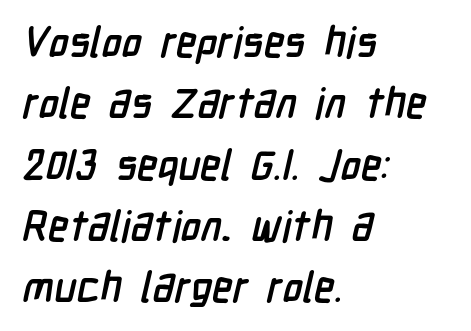
The image shows 42 px semibold, condensed sans-serif type; set left-aligned, normal line spacing (1.46x), normal letter spacing, not underlined; low stroke contrast and a medium x-height.
